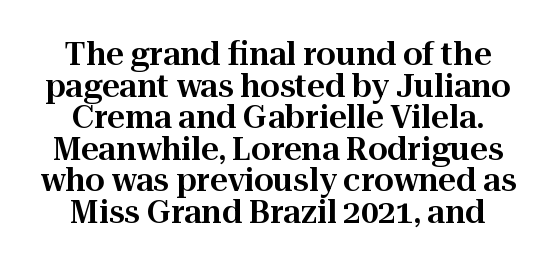
{"serif": "yes", "italic": "no", "width": "normal", "stroke_contrast": "high", "x_height": "medium", "monospaced": "no", "underline": "no", "line_spacing": "tight", "line_spacing_ratio": 1.02, "letter_spacing": "normal", "letter_spacing_em": 0.0, "glyph_px": 31}
